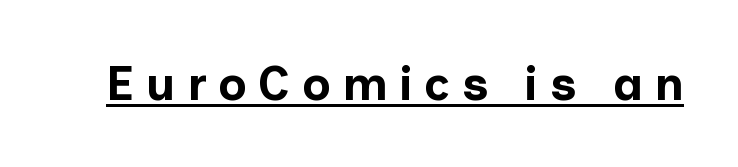
{"serif": "no", "italic": "no", "bold": "yes", "weight": "bold", "width": "normal", "stroke_contrast": "low", "x_height": "medium", "monospaced": "no", "underline": "yes", "letter_spacing": "wide", "letter_spacing_em": 0.25, "glyph_px": 47}
